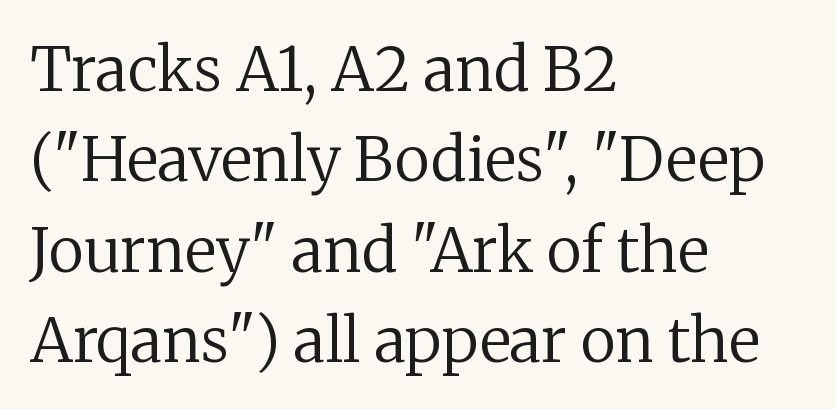
Q: Is the text bold? A: No.
Q: Is the text italic (slanted)? A: No, it is upright.
Q: Is the typeface a serif or a sans-serif typeface? A: Serif.
Q: Is the text underlined? A: No.
Q: How is the paragraph aligned? A: Left-aligned.
Q: Is the spacing between letters normal or unusually wide? A: Normal.
Q: Is the spacing between lines tight, normal or loose? A: Normal.
Q: Width (condensed, normal, or wide)? A: Normal.
Q: Stroke contrast? A: Low.
Q: x-height? A: Medium.
Q: Monospaced? A: No.
